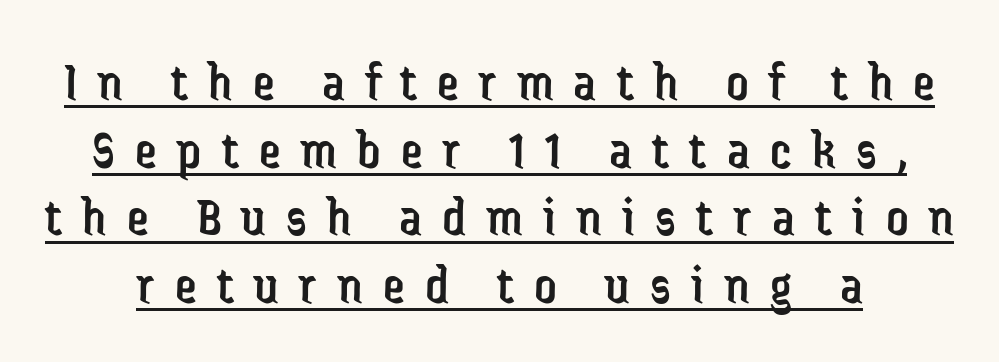
Each word looks stretched out because of the extra space between its letters. No feet cap the strokes, marking this as sans-serif type. Is the type heavy? It reads as light-to-regular instead. Quick note: underline on.
